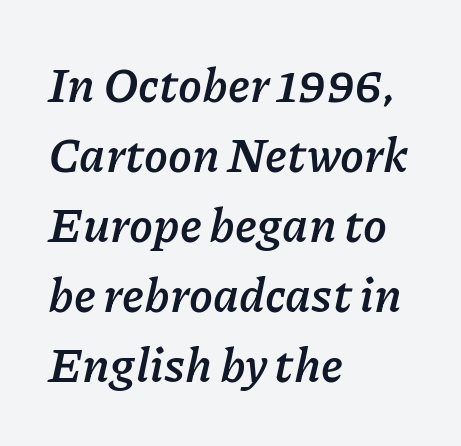
The image shows 48 px semibold type, italic (leaning right); set left-aligned, normal line spacing (1.46x), normal letter spacing, not underlined; low stroke contrast and a medium x-height.
